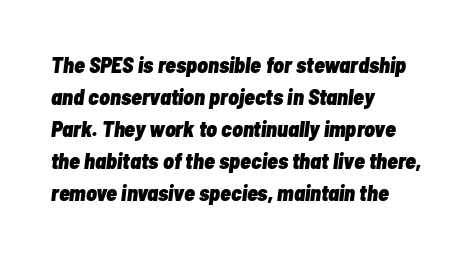
Q: Is the text bold? A: Yes.
Q: Is the text italic (slanted)? A: Yes, it leans right by about 7 degrees.
Q: Is the text underlined? A: No.
Q: How is the paragraph aligned? A: Left-aligned.
Q: Is the spacing between letters normal or unusually wide? A: Normal.
Q: Is the spacing between lines tight, normal or loose? A: Normal.
